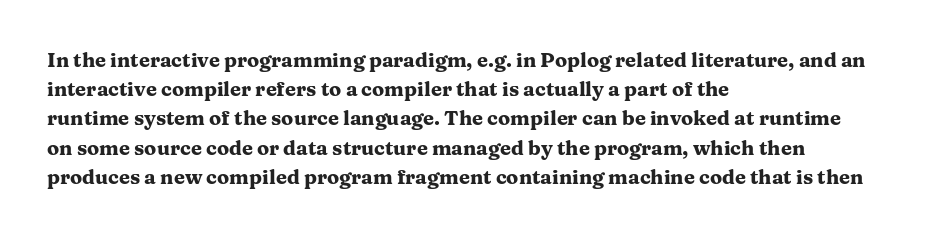
Q: Is the text bold? A: Yes.
Q: Is the text italic (slanted)? A: No, it is upright.
Q: Is the text underlined? A: No.
Q: How is the paragraph aligned? A: Left-aligned.
Q: Is the spacing between letters normal or unusually wide? A: Normal.
Q: Is the spacing between lines tight, normal or loose? A: Normal.
